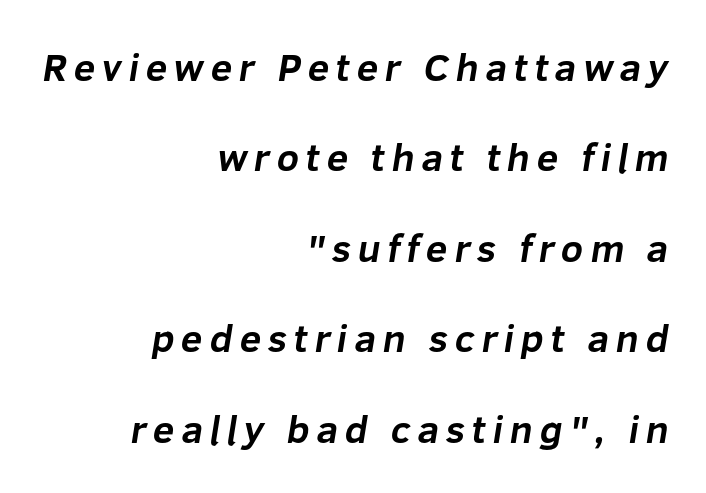
This rendering features lettering with no underline. Varying glyph widths throughout — classic text-font behaviour. Pretty heavy lettering here — definitely bold. Line endings align vertically; line beginnings do not.
